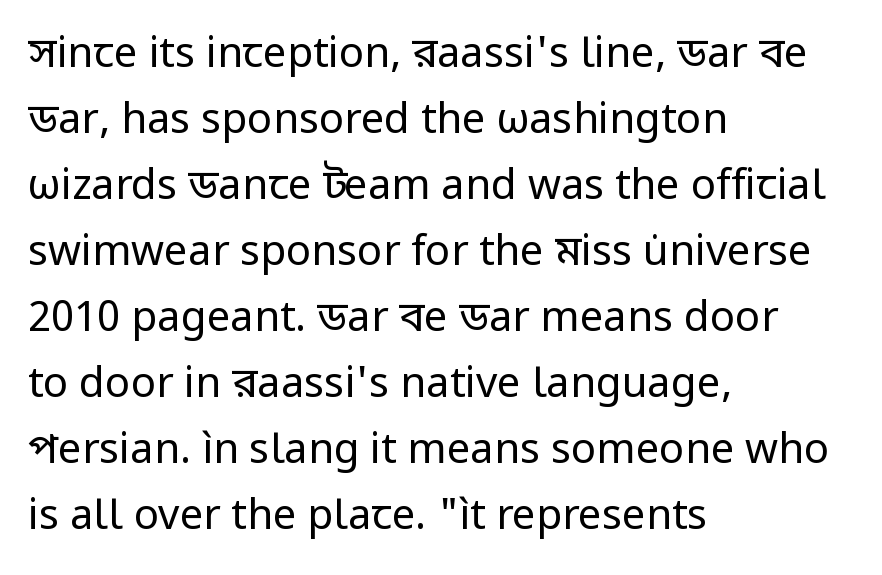
In terms of leading, this rendering sits right in the middle. Which margin do the lines hug? The left one — the right edge is uneven. Inter-character spacing is left at the font's built-in metrics. Vertical strokes here are truly vertical. The zone under the glyphs is completely vacant. Vertical stems look standard width or narrower in stroke.
